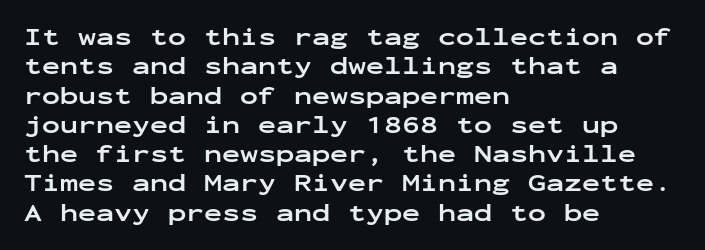
{"italic": "no", "bold": "yes", "underline": "no", "align": "left", "line_spacing_ratio": 1.22, "letter_spacing": "normal", "letter_spacing_em": 0.0, "glyph_px": 24}
